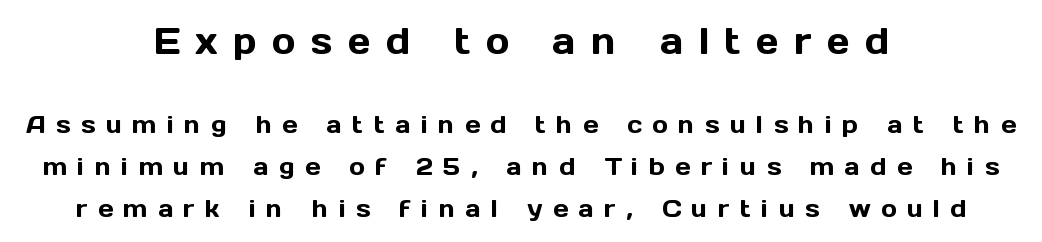
The image shows 36 px sans-serif type, upright; set centered, line spacing 1.74x, unusually wide letter spacing (+0.43 em), not underlined; the first (top) block is 1.5x larger; a medium x-height.
